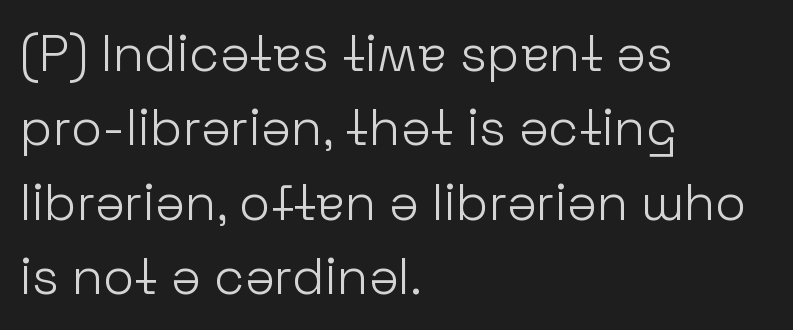
{"serif": "no", "italic": "no", "bold": "no", "weight": "light", "width": "normal", "stroke_contrast": "low", "x_height": "medium", "monospaced": "no", "underline": "no", "align": "left", "line_spacing": "normal", "line_spacing_ratio": 1.46, "letter_spacing": "normal", "letter_spacing_em": 0.0, "glyph_px": 51}
